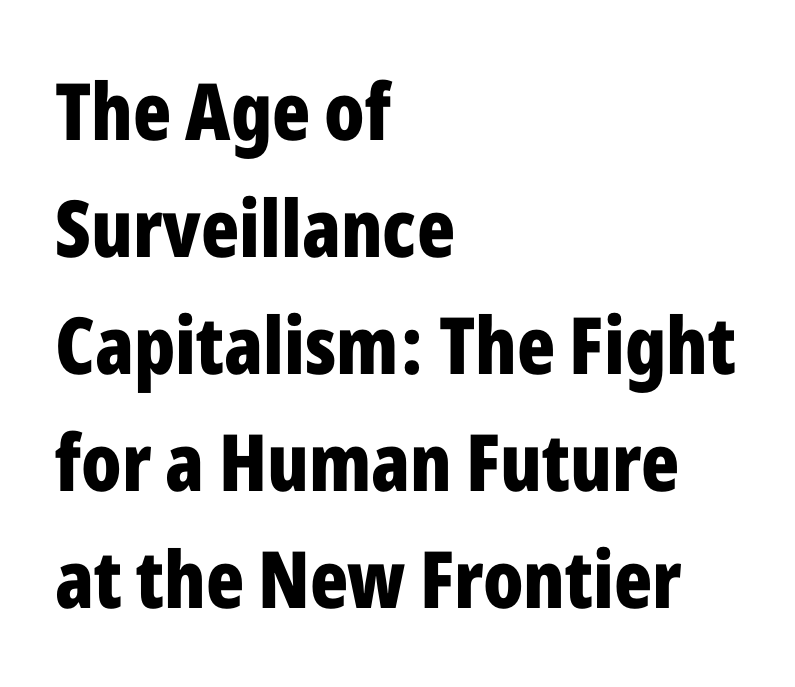
If you drew a line through each stem, it would be perfectly vertical. A typesetter would call this proportional, since set widths differ per character. Leading matches the norm, producing a regular column. Classification — sans serif. The type is set solid horizontally, with unmodified tracking. Notice how thick the strokes are: this is what a full bold looks like.
